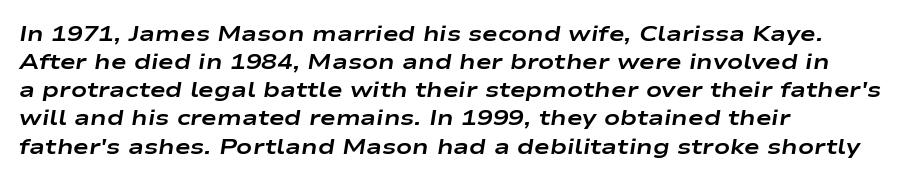
Q: Is the text bold? A: Yes.
Q: Is the text italic (slanted)? A: Yes, it leans right by about 9 degrees.
Q: Is the text underlined? A: No.
Q: How is the paragraph aligned? A: Left-aligned.
Q: Is the spacing between letters normal or unusually wide? A: Normal.
Q: Is the spacing between lines tight, normal or loose? A: Normal.
